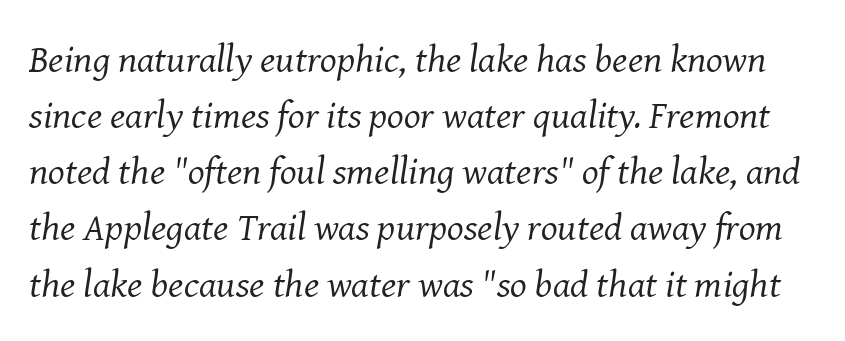
Look at the tracking — it's just the regular setting, nothing added. The face looks like a standard text weight, possibly lighter. This is oblique type, the kind used for emphasis or titles. Here the designer chose a conventional face with non-uniform glyph widths.
